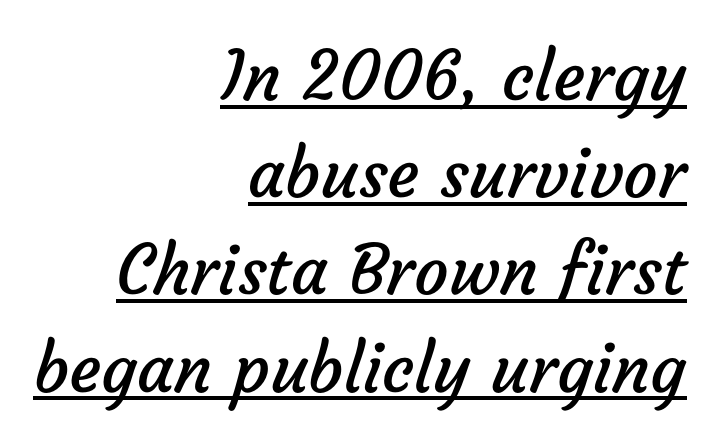
Q: Is the text bold? A: No.
Q: Is the typeface a serif or a sans-serif typeface? A: Sans-serif.
Q: Is the text underlined? A: Yes.
Q: How is the paragraph aligned? A: Right-aligned.
Q: Is the spacing between letters normal or unusually wide? A: Normal.
Q: Is the spacing between lines tight, normal or loose? A: Normal.
Q: Width (condensed, normal, or wide)? A: Normal.
Q: Stroke contrast? A: Low.
Q: x-height? A: Medium.
Q: Monospaced? A: No.
